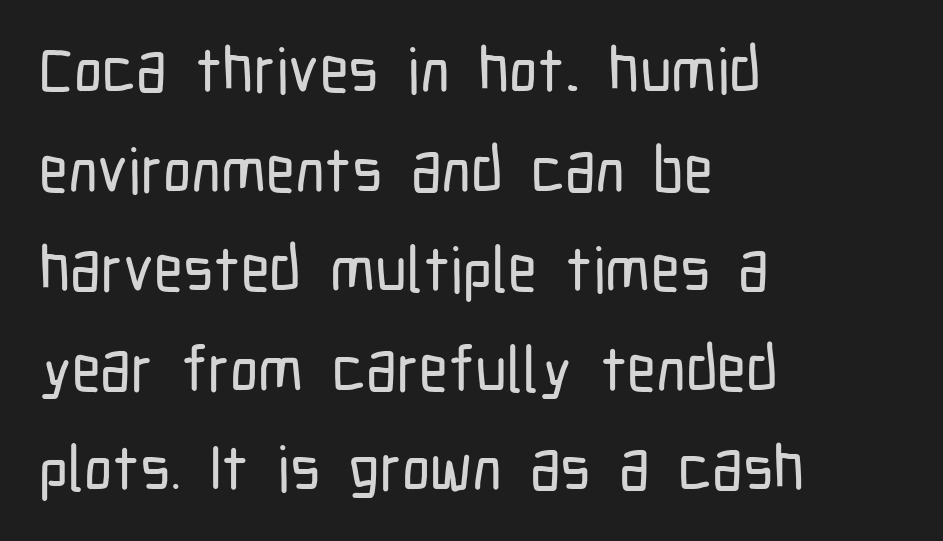
Q: Is the text italic (slanted)? A: No, it is upright.
Q: Is the typeface a serif or a sans-serif typeface? A: Sans-serif.
Q: Is the text underlined? A: No.
Q: How is the paragraph aligned? A: Left-aligned.
Q: Is the spacing between letters normal or unusually wide? A: Normal.
Q: Is the spacing between lines tight, normal or loose? A: Normal.
Q: Width (condensed, normal, or wide)? A: Condensed.
Q: Stroke contrast? A: Low.
Q: x-height? A: Medium.
Q: Monospaced? A: No.
